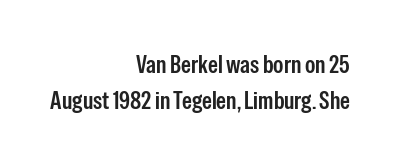
The passage shown stacks its lines at a standard gap. The face used here is rendered with its standard letterfit. The typography opts for an upright posture over an oblique one. The strip under each line holds only bare page. These lines stack with their right ends in a neat column.
